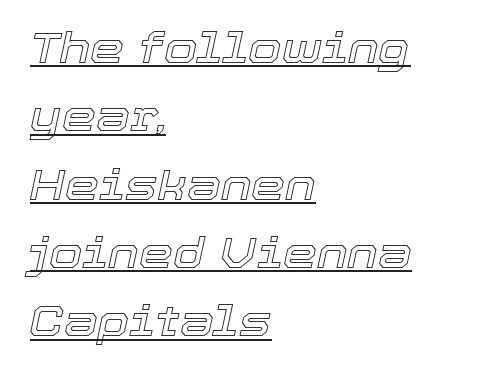
Compared with typical body copy, the letter spacing here is the same. Compared with undecorated copy, this sample adds a rule below the words. Characters are canted at an angle relative to the baseline's perpendicular. These lines are set flush left with a ragged right edge.
